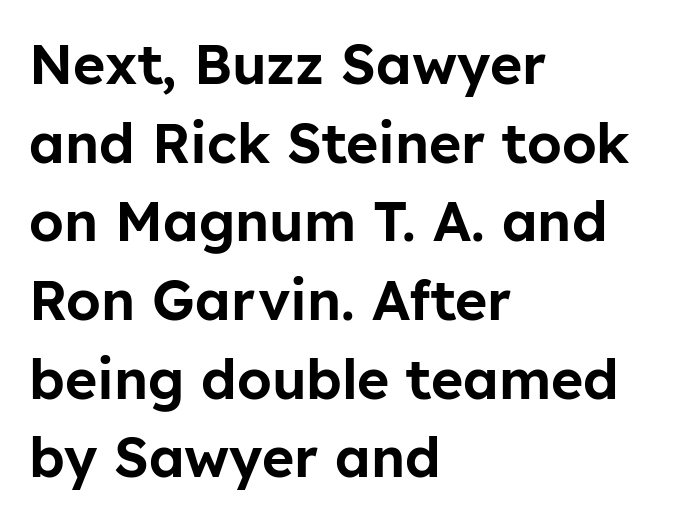
The image shows 55 px sans-serif type, upright; set left-aligned, normal line spacing (1.43x), normal letter spacing, not underlined; low stroke contrast and a medium x-height.
